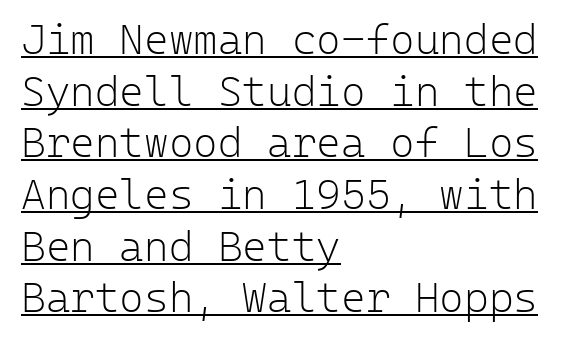
The line texture is even and compact thanks to regular tracking. The weight tops out at a normal text grade. Do the letters lean? They stand straight. The sample's only ornament is a line tracing under the words.
